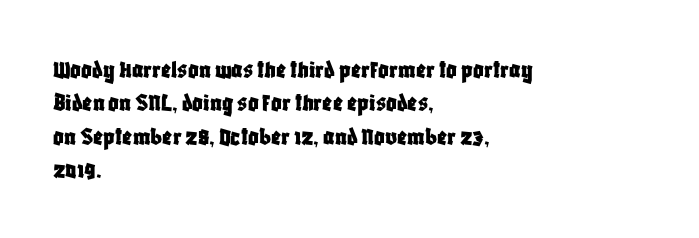
The image shows 26 px text type, upright; set left-aligned, normal line spacing (1.28x), normal letter spacing, not underlined.
